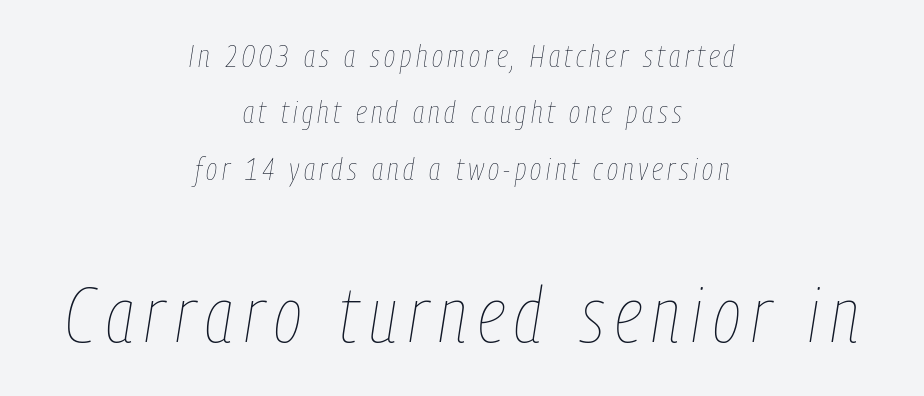
Proportional: the letters do not fall into vertical columns. In terms of posture, this sample is oblique. Heft: none added — not bold. Lines of text with bare space underneath. A student would call this center alignment; a typographer would say set centered.
